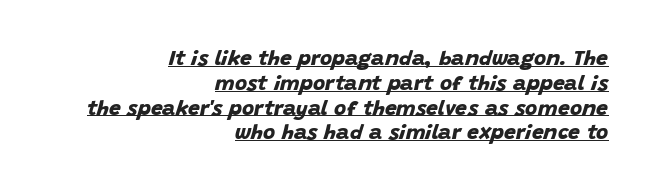
Q: Is the text bold? A: Yes.
Q: Is the text underlined? A: Yes.
Q: How is the paragraph aligned? A: Right-aligned.
Q: Is the spacing between letters normal or unusually wide? A: Normal.
